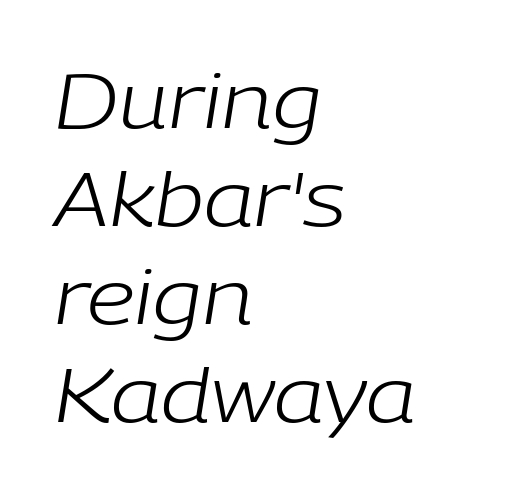
Q: Is the text bold? A: No.
Q: Is the text italic (slanted)? A: Yes, it leans right by about 9 degrees.
Q: Is the text underlined? A: No.
Q: How is the paragraph aligned? A: Left-aligned.
Q: Is the spacing between letters normal or unusually wide? A: Normal.
Q: Is the spacing between lines tight, normal or loose? A: Normal.
Q: Width (condensed, normal, or wide)? A: Normal.
Q: Stroke contrast? A: Low.
Q: x-height? A: Medium.
Q: Monospaced? A: No.
